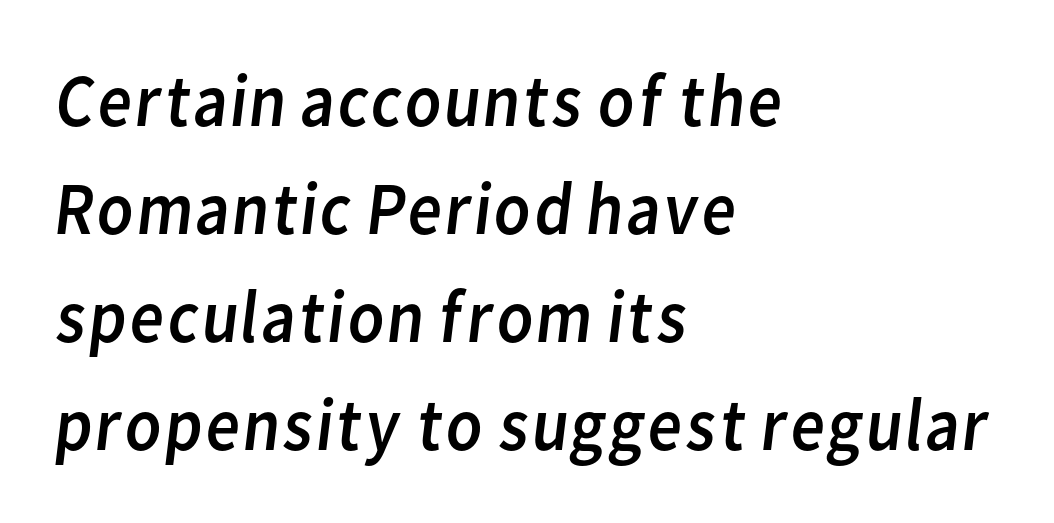
Q: Is the text bold? A: No.
Q: Is the typeface a serif or a sans-serif typeface? A: Sans-serif.
Q: Is the text underlined? A: No.
Q: How is the paragraph aligned? A: Left-aligned.
Q: Is the spacing between letters normal or unusually wide? A: Normal.
Q: Is the spacing between lines tight, normal or loose? A: Normal.
Q: Width (condensed, normal, or wide)? A: Normal.
Q: Stroke contrast? A: Low.
Q: x-height? A: Medium.
Q: Monospaced? A: No.
